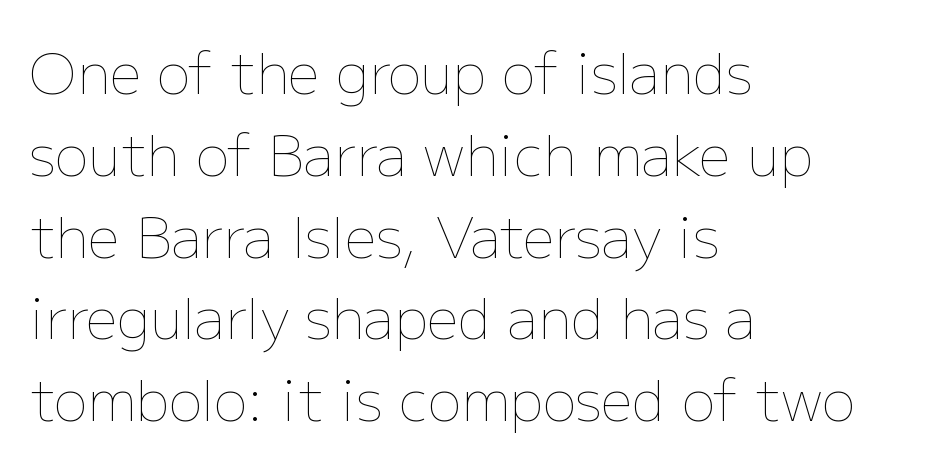
The space beneath each line is pristine and unruled. The strokes are not fattened; the text isn't bold. The rendering uses natural spacing where letterforms have individual widths. Layout note: lines flush left.
